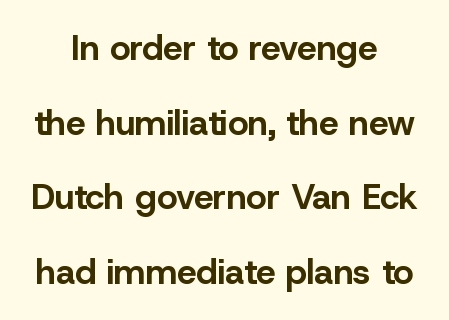
Q: Is the text bold? A: Yes.
Q: Is the text italic (slanted)? A: No, it is upright.
Q: Is the typeface a serif or a sans-serif typeface? A: Sans-serif.
Q: Is the text underlined? A: No.
Q: How is the paragraph aligned? A: Centered.
Q: Is the spacing between letters normal or unusually wide? A: Normal.
Q: Is the spacing between lines tight, normal or loose? A: Loose.
Q: Width (condensed, normal, or wide)? A: Normal.
Q: Stroke contrast? A: Low.
Q: x-height? A: Medium.
Q: Monospaced? A: No.
